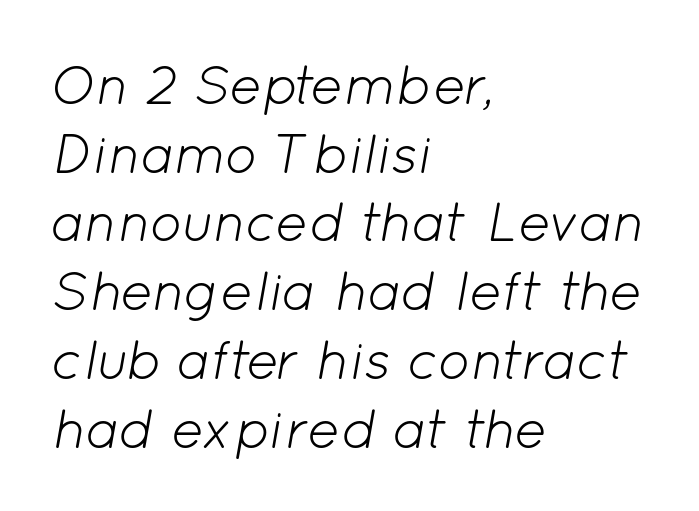
Q: Is the text bold? A: No.
Q: Is the text italic (slanted)? A: Yes, it leans right by about 12 degrees.
Q: Is the text underlined? A: No.
Q: How is the paragraph aligned? A: Left-aligned.
Q: Is the spacing between letters normal or unusually wide? A: Normal.
Q: Is the spacing between lines tight, normal or loose? A: Normal.
Q: Width (condensed, normal, or wide)? A: Normal.
Q: Stroke contrast? A: Low.
Q: x-height? A: Medium.
Q: Monospaced? A: No.
